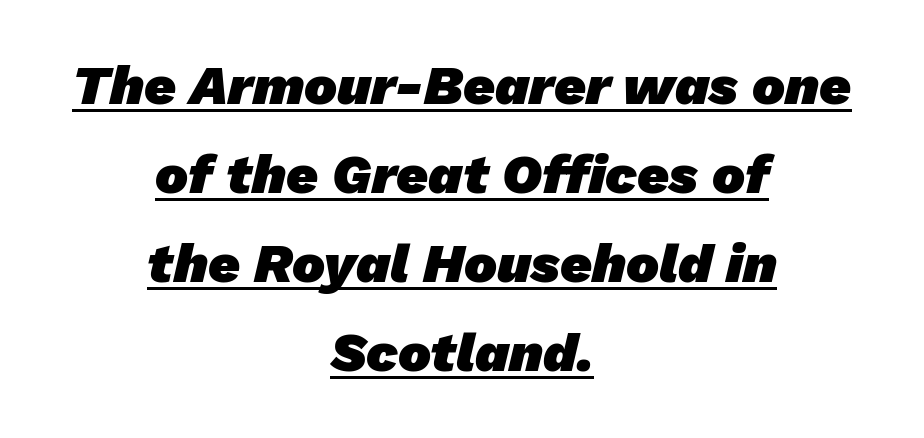
Q: Is the text bold? A: Yes.
Q: Is the typeface a serif or a sans-serif typeface? A: Sans-serif.
Q: Is the text underlined? A: Yes.
Q: How is the paragraph aligned? A: Centered.
Q: Is the spacing between letters normal or unusually wide? A: Normal.
Q: Is the spacing between lines tight, normal or loose? A: Normal.
Q: Width (condensed, normal, or wide)? A: Normal.
Q: Stroke contrast? A: Low.
Q: x-height? A: Medium.
Q: Monospaced? A: No.
